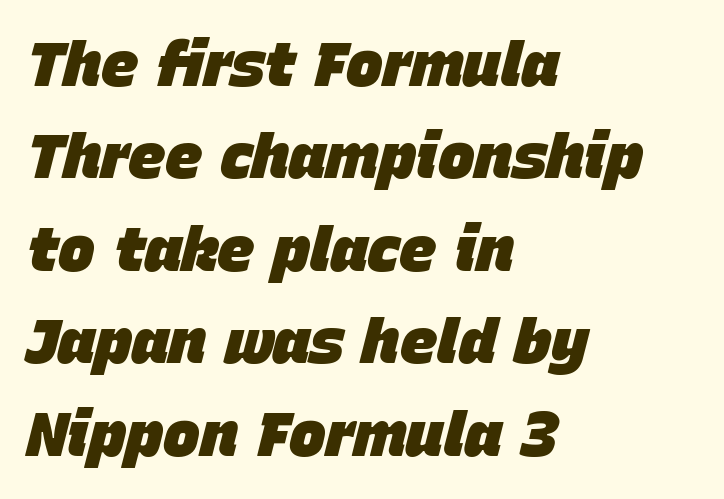
{"italic": "yes", "lean": "right", "slant_degrees": 15, "bold": "yes", "weight": "heavy", "width": "normal", "stroke_contrast": "low", "x_height": "large", "monospaced": "no", "underline": "no", "align": "left", "line_spacing": "normal", "line_spacing_ratio": 1.49, "letter_spacing": "normal", "letter_spacing_em": 0.0, "glyph_px": 62}
